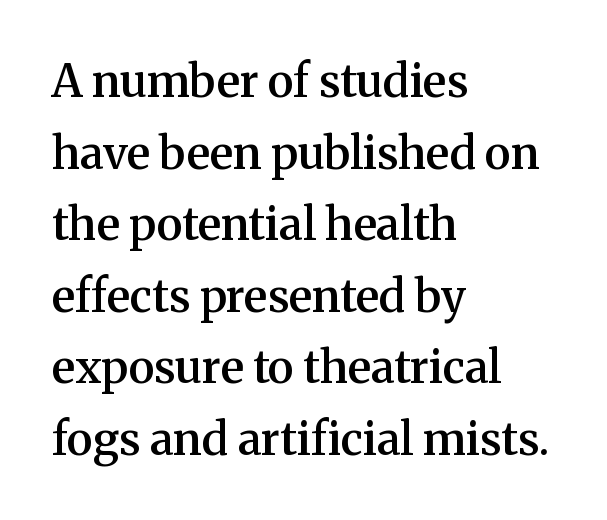
The image shows 45 px semibold serif type, upright; set left-aligned, normal line spacing (1.59x), normal letter spacing, not underlined; medium stroke contrast and a medium x-height.
